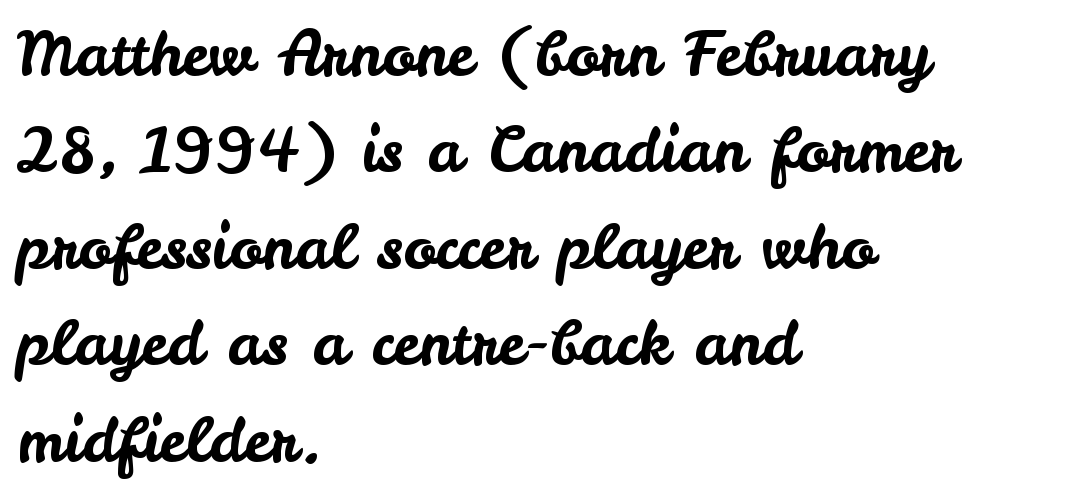
Unlike a traditional serif, this face leaves its strokes unadorned. Do the characters align in a grid? No, the font is proportional. The horizontal fit of the characters is conventional and even. If you drew a ruler down the left edge, every line would touch it.
